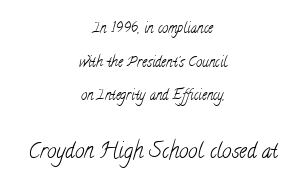
Heft: none added — not bold. The second block has been scaled up relative to the first. Spacing between characters is what you'd get straight out of the box. Vertical spacing — loose. Typeset on center — no edge is straight. The foot of each line stays bare and open.
